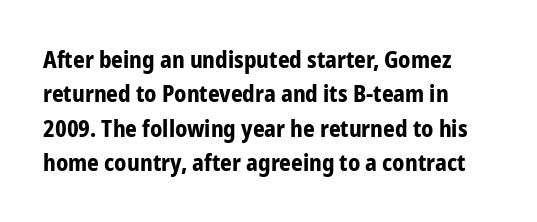
The image shows 23 px bold type, upright; set left-aligned, normal line spacing (1.5x), normal letter spacing, not underlined.
